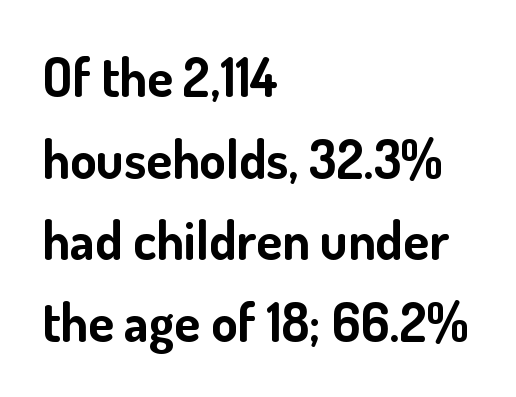
The image shows 53 px bold sans-serif type, upright; set left-aligned, normal line spacing (1.54x), normal letter spacing, not underlined; low stroke contrast and a small x-height.
